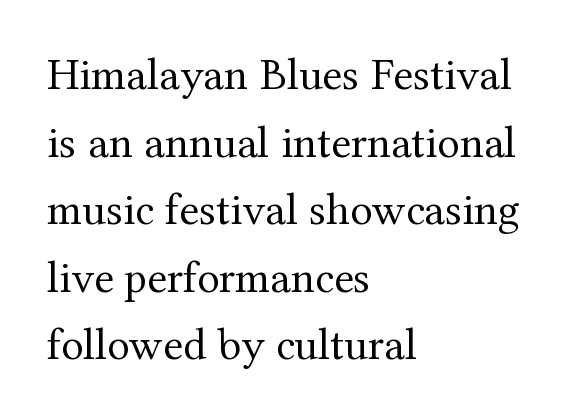
{"serif": "yes", "italic": "no", "bold": "no", "weight": "regular", "width": "normal", "stroke_contrast": "medium", "x_height": "medium", "monospaced": "no", "underline": "no", "align": "left", "line_spacing": "normal", "line_spacing_ratio": 1.47, "letter_spacing": "normal", "letter_spacing_em": 0.0, "glyph_px": 46}
